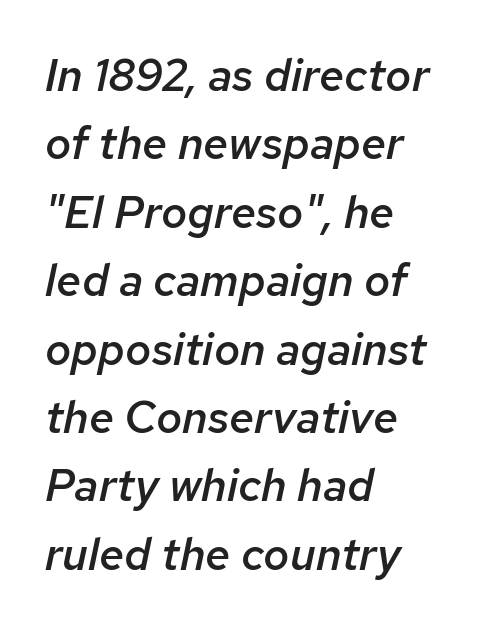
{"italic": "yes", "lean": "right", "slant_degrees": 12, "bold": "semi", "weight": "semibold", "width": "normal", "stroke_contrast": "low", "x_height": "medium", "monospaced": "no", "underline": "no", "align": "left", "line_spacing": "normal", "line_spacing_ratio": 1.52, "letter_spacing": "normal", "letter_spacing_em": 0.0, "glyph_px": 45}
